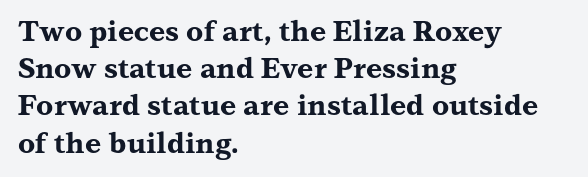
Q: Is the text bold? A: Yes.
Q: Is the text italic (slanted)? A: No, it is upright.
Q: Is the typeface a serif or a sans-serif typeface? A: Serif.
Q: Is the text underlined? A: No.
Q: How is the paragraph aligned? A: Left-aligned.
Q: Is the spacing between letters normal or unusually wide? A: Normal.
Q: Is the spacing between lines tight, normal or loose? A: Normal.
Q: Width (condensed, normal, or wide)? A: Wide.
Q: Stroke contrast? A: Medium.
Q: x-height? A: Medium.
Q: Monospaced? A: No.
